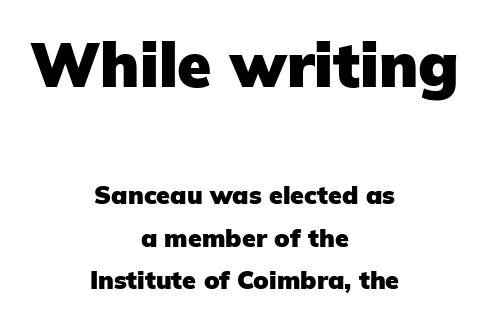
Evenly set lines give the paragraph a standard silhouette. The type family on display is of the sans-serif kind. You get the large type first, then a drop to smaller type. This sample has the flowing, uneven cadence of proportional lettering.
